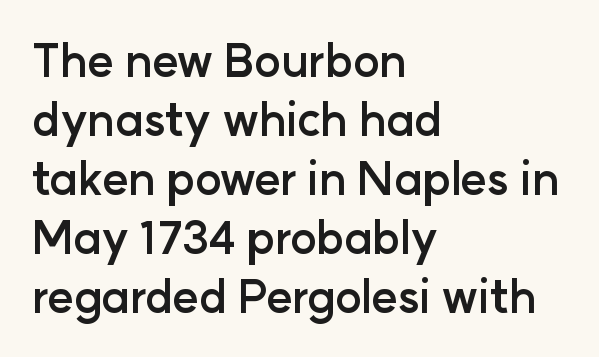
The image shows 45 px semibold sans-serif type, upright; set left-aligned, normal line spacing (1.31x), normal letter spacing, not underlined; low stroke contrast and a medium x-height.
